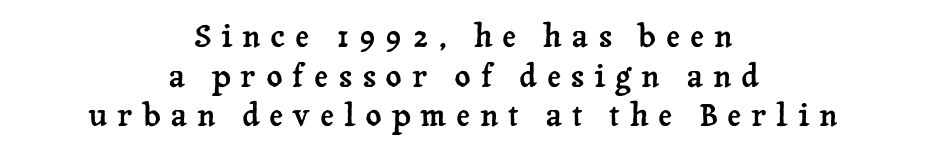
The image shows 31 px serif type, upright; set centered, normal line spacing (1.28x), unusually wide letter spacing (+0.32 em), not underlined; low stroke contrast and a medium x-height.
